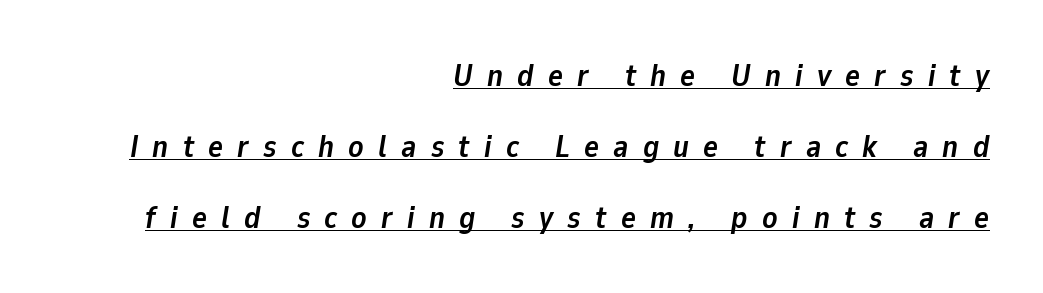
Q: Is the text bold? A: Yes.
Q: Is the text italic (slanted)? A: Yes, it leans right by about 9 degrees.
Q: Is the text underlined? A: Yes.
Q: How is the paragraph aligned? A: Right-aligned.
Q: Is the spacing between letters normal or unusually wide? A: Unusually wide.
Q: Is the spacing between lines tight, normal or loose? A: Loose.
Q: Width (condensed, normal, or wide)? A: Normal.
Q: Stroke contrast? A: Low.
Q: x-height? A: Medium.
Q: Monospaced? A: No.
